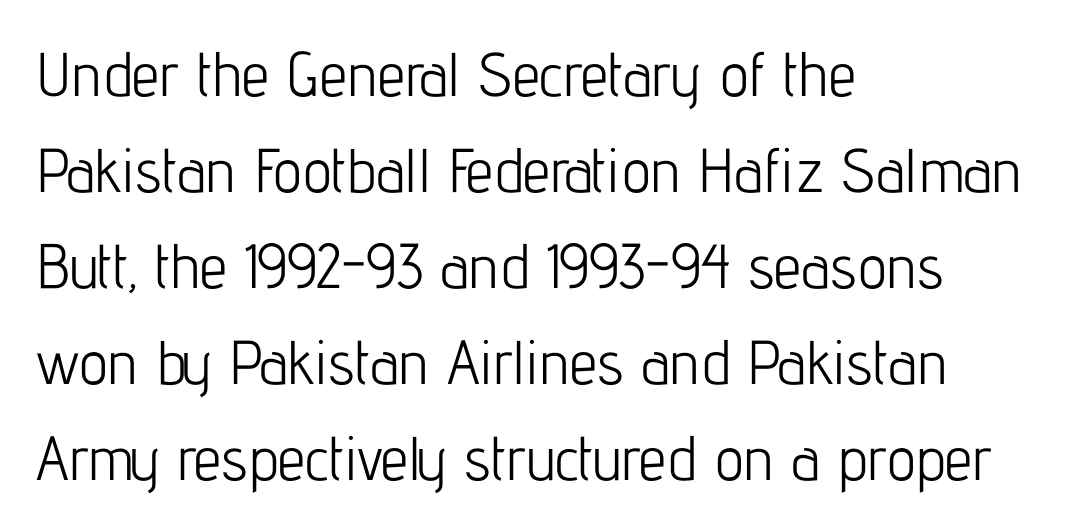
Stroke terminals: plain, sans-serif. Students, note that the glyphs here touch the page at normal intervals. The gap between lines stays unmarked. The letters advance in unequal steps, a hallmark of proportional type. Alignment: flush left. Is this a heavy cut? Hardly; it is regular or lighter.
